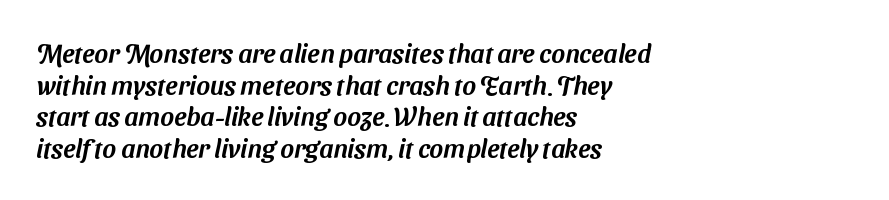
{"underline": "no", "align": "left", "line_spacing_ratio": 1.22, "letter_spacing": "normal", "letter_spacing_em": 0.0, "glyph_px": 26}
